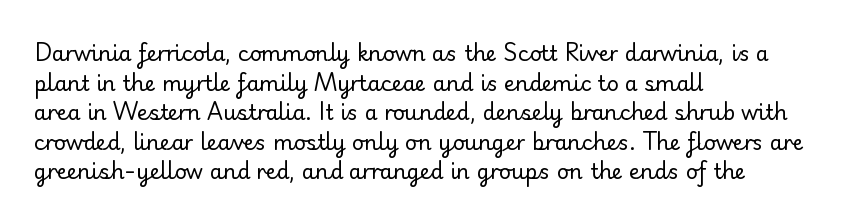
{"italic": "no", "bold": "no", "underline": "no", "align": "left", "line_spacing": "normal", "line_spacing_ratio": 1.41, "letter_spacing": "normal", "letter_spacing_em": 0.0, "glyph_px": 21}
